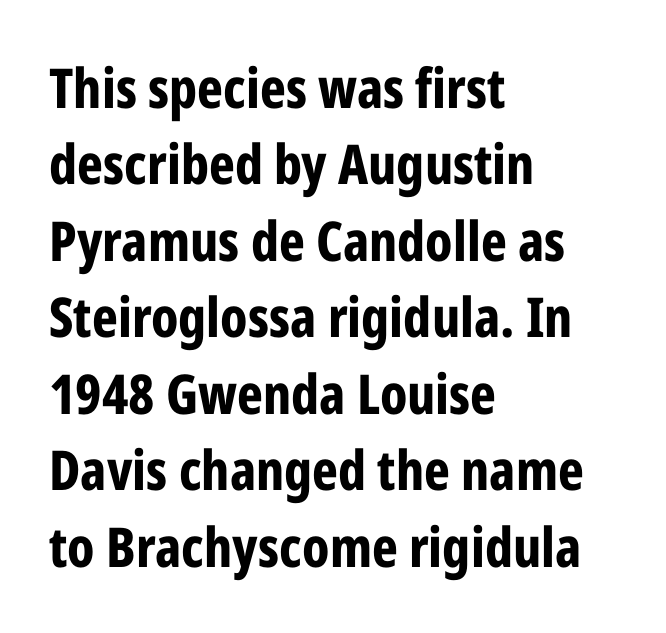
Q: Is the text bold? A: Yes.
Q: Is the text italic (slanted)? A: No, it is upright.
Q: Is the typeface a serif or a sans-serif typeface? A: Sans-serif.
Q: Is the text underlined? A: No.
Q: How is the paragraph aligned? A: Left-aligned.
Q: Is the spacing between letters normal or unusually wide? A: Normal.
Q: Is the spacing between lines tight, normal or loose? A: Normal.
Q: Width (condensed, normal, or wide)? A: Condensed.
Q: Stroke contrast? A: Low.
Q: x-height? A: Medium.
Q: Monospaced? A: No.
